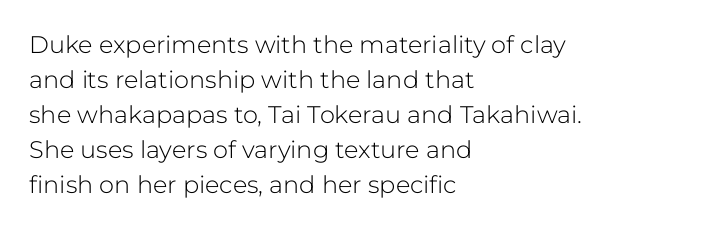
Q: Is the text bold? A: No.
Q: Is the text italic (slanted)? A: No, it is upright.
Q: Is the text underlined? A: No.
Q: How is the paragraph aligned? A: Left-aligned.
Q: Is the spacing between letters normal or unusually wide? A: Normal.
Q: Is the spacing between lines tight, normal or loose? A: Normal.
